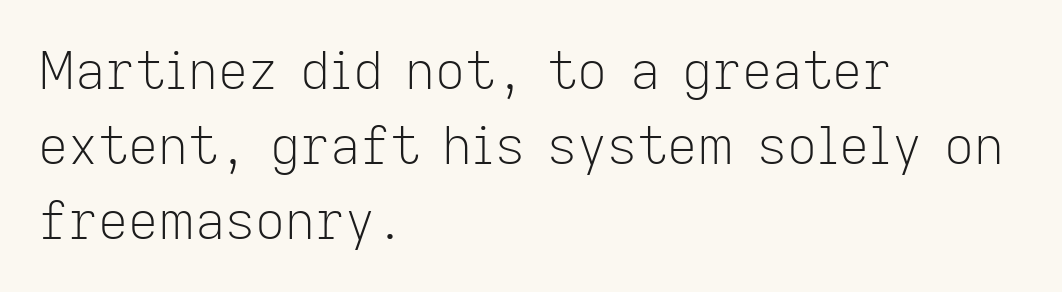
{"serif": "no", "italic": "no", "bold": "no", "weight": "light", "width": "normal", "stroke_contrast": "low", "x_height": "medium", "monospaced": "no", "underline": "no", "align": "left", "line_spacing": "normal", "line_spacing_ratio": 1.44, "letter_spacing": "normal", "letter_spacing_em": 0.0, "glyph_px": 52}
